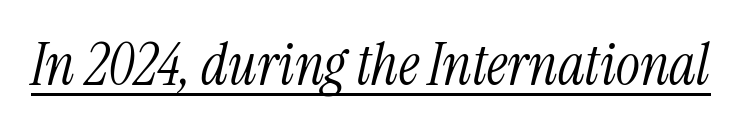
Classification — serif. The passage shown is underscored from start to finish. Notice how the stems are inclined rather than vertical — that's the hallmark of italics. There is no visible air inserted between adjacent glyphs.
